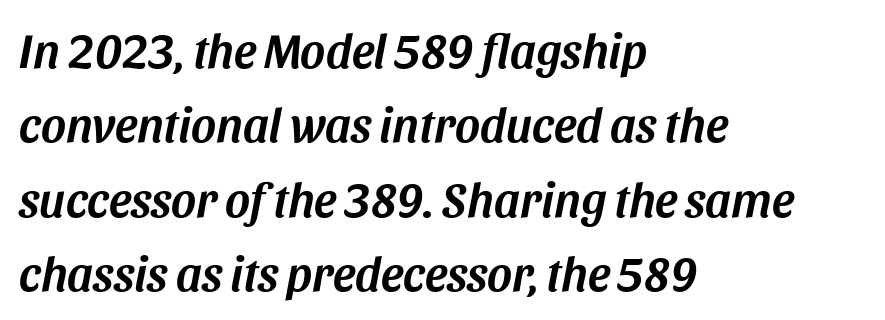
The image shows 48 px text type, italic (leaning right); set left-aligned, normal line spacing (1.55x), normal letter spacing, not underlined; medium stroke contrast and a large x-height.
